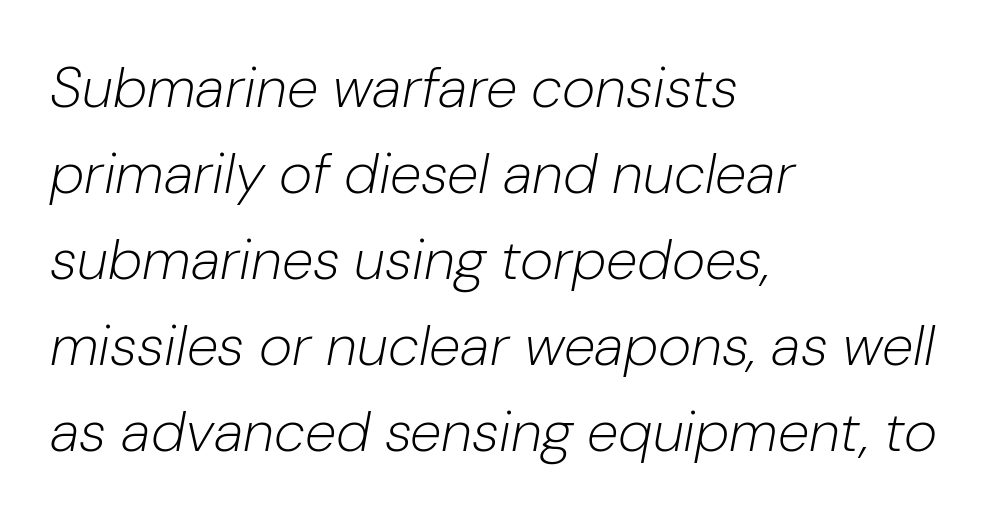
Is this a fixed-width face? No — the glyphs have proportional, varying widths. Here the glyphs are tracked normally, forming tight word shapes. The lines are quadded left. Slanted lettering throughout. Type without underlining.
